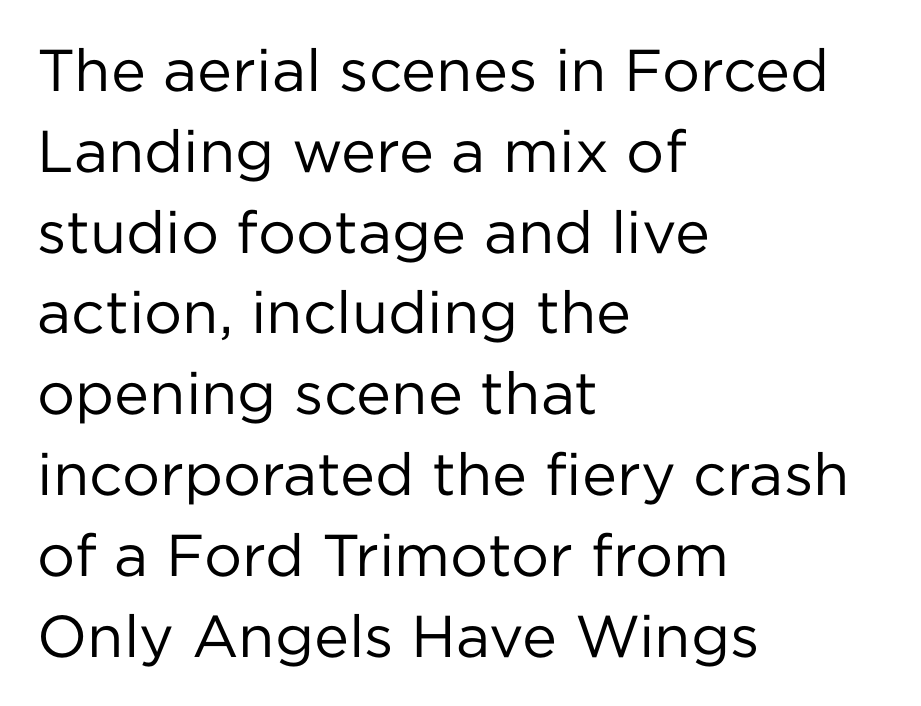
The image shows 59 px regular-weight sans-serif type, upright; set left-aligned, normal line spacing (1.37x), normal letter spacing, not underlined; low stroke contrast and a medium x-height.
